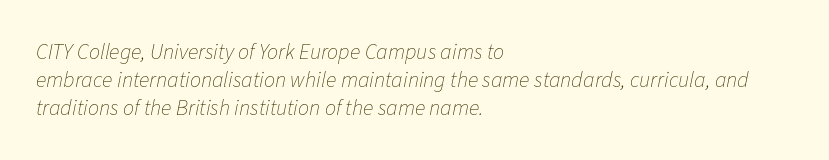
Just letters on the line, the space beneath them empty. The rag falls on the right side of this text block. Caption: standard tracking, unaltered. The passage shown leans; its letterforms are oblique.
